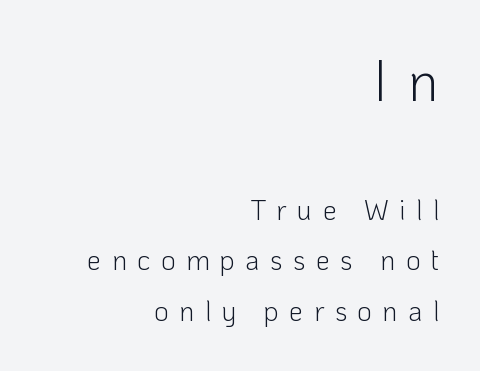
Q: Is the text bold? A: No.
Q: Is the text italic (slanted)? A: No, it is upright.
Q: Is the typeface a serif or a sans-serif typeface? A: Sans-serif.
Q: Is the text underlined? A: No.
Q: How is the paragraph aligned? A: Right-aligned.
Q: Is the spacing between letters normal or unusually wide? A: Unusually wide.
Q: Which block of text is set in a larger size, the first (top) or the second (bottom)? A: The first (top) one.
Q: Width (condensed, normal, or wide)? A: Normal.
Q: Stroke contrast? A: Low.
Q: x-height? A: Medium.
Q: Monospaced? A: No.
